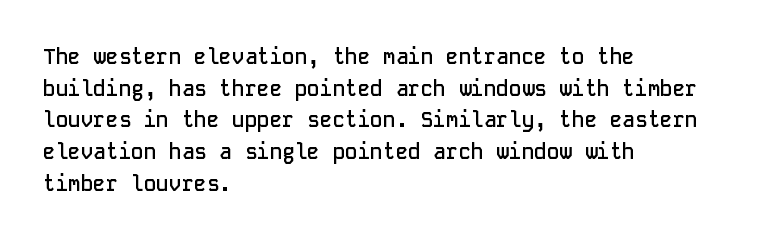
Q: Is the text bold? A: Semi-bold.
Q: Is the text italic (slanted)? A: No, it is upright.
Q: Is the text underlined? A: No.
Q: How is the paragraph aligned? A: Left-aligned.
Q: Is the spacing between letters normal or unusually wide? A: Normal.
Q: Is the spacing between lines tight, normal or loose? A: Normal.
